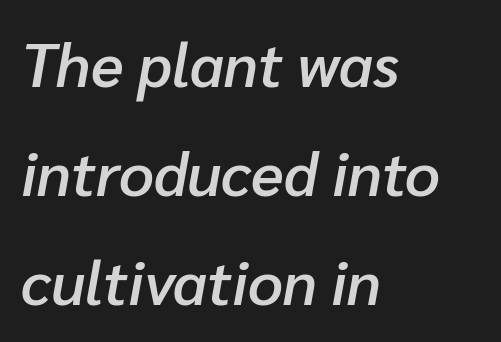
Q: Is the text bold? A: Semi-bold.
Q: Is the text italic (slanted)? A: Yes, it leans right by about 10 degrees.
Q: Is the text underlined? A: No.
Q: How is the paragraph aligned? A: Left-aligned.
Q: Is the spacing between letters normal or unusually wide? A: Normal.
Q: Width (condensed, normal, or wide)? A: Normal.
Q: Stroke contrast? A: Low.
Q: x-height? A: Medium.
Q: Monospaced? A: No.
